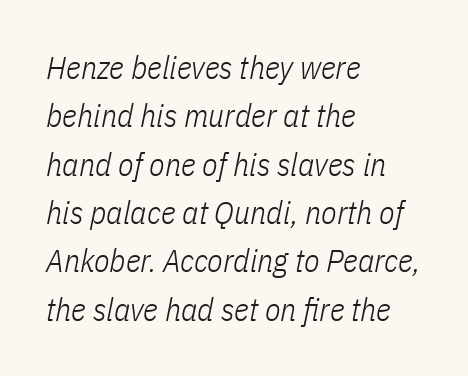
Q: Is the text bold? A: No.
Q: Is the text italic (slanted)? A: Yes, it leans right by about 11 degrees.
Q: Is the text underlined? A: No.
Q: How is the paragraph aligned? A: Left-aligned.
Q: Is the spacing between letters normal or unusually wide? A: Normal.
Q: Is the spacing between lines tight, normal or loose? A: Normal.
Q: Width (condensed, normal, or wide)? A: Condensed.
Q: Stroke contrast? A: Low.
Q: x-height? A: Medium.
Q: Monospaced? A: No.
